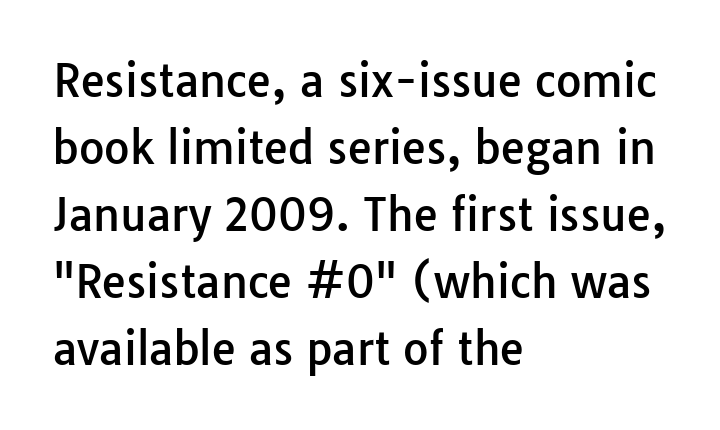
Q: Is the text italic (slanted)? A: No, it is upright.
Q: Is the typeface a serif or a sans-serif typeface? A: Sans-serif.
Q: Is the text underlined? A: No.
Q: How is the paragraph aligned? A: Left-aligned.
Q: Is the spacing between letters normal or unusually wide? A: Normal.
Q: Is the spacing between lines tight, normal or loose? A: Normal.
Q: Width (condensed, normal, or wide)? A: Normal.
Q: Stroke contrast? A: Low.
Q: x-height? A: Medium.
Q: Monospaced? A: No.
